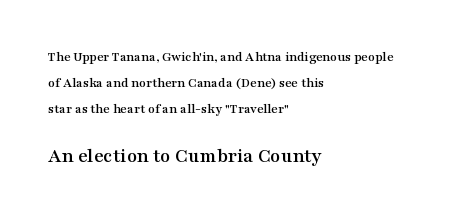
Q: Is the text italic (slanted)? A: No, it is upright.
Q: Is the text underlined? A: No.
Q: How is the paragraph aligned? A: Left-aligned.
Q: Is the spacing between letters normal or unusually wide? A: Normal.
Q: Which block of text is set in a larger size, the first (top) or the second (bottom)? A: The second (bottom) one.
